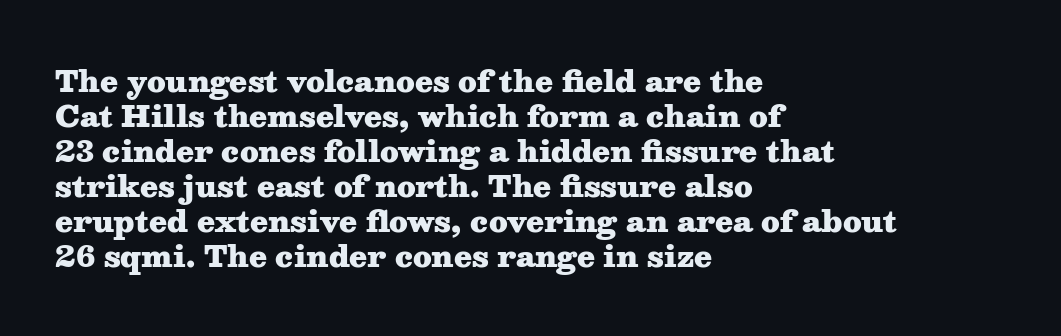
Q: Is the text bold? A: Yes.
Q: Is the text italic (slanted)? A: No, it is upright.
Q: Is the typeface a serif or a sans-serif typeface? A: Serif.
Q: Is the text underlined? A: No.
Q: How is the paragraph aligned? A: Left-aligned.
Q: Is the spacing between letters normal or unusually wide? A: Normal.
Q: Width (condensed, normal, or wide)? A: Wide.
Q: Stroke contrast? A: Medium.
Q: x-height? A: Medium.
Q: Monospaced? A: No.
